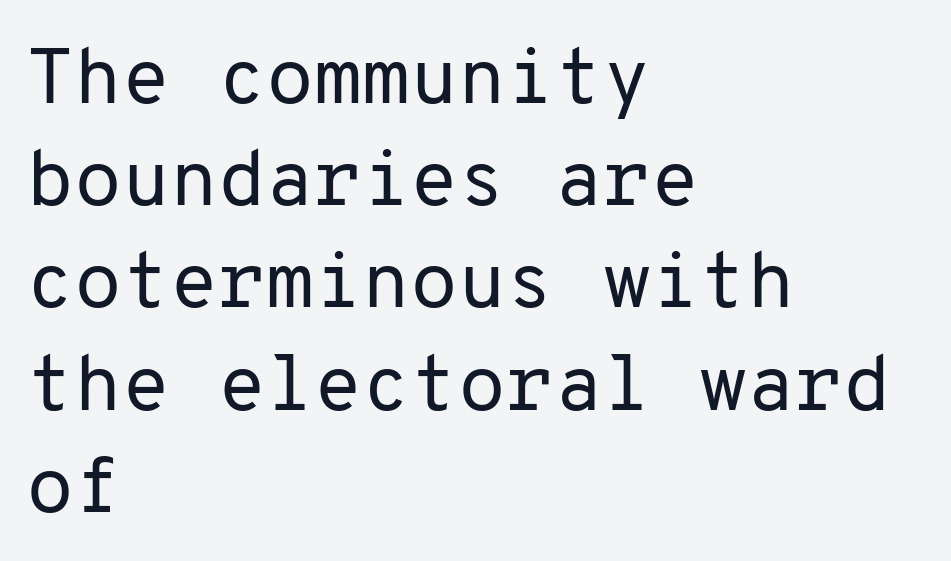
The image shows 78 px regular-weight sans-serif type, upright, monospaced; set left-aligned, normal line spacing (1.31x), normal letter spacing, not underlined; low stroke contrast and a medium x-height.
